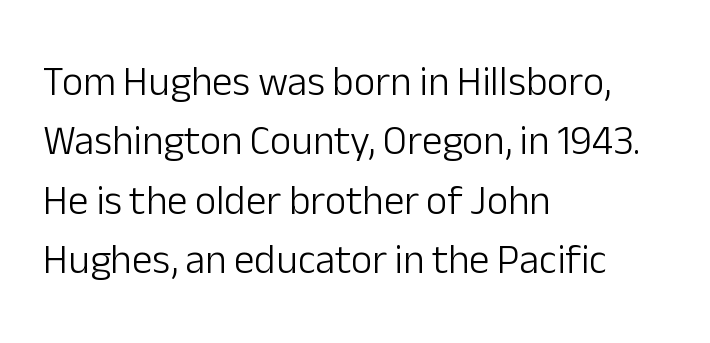
{"serif": "no", "italic": "no", "bold": "no", "weight": "light", "width": "normal", "stroke_contrast": "low", "x_height": "medium", "monospaced": "no", "underline": "no", "align": "left", "line_spacing": "normal", "line_spacing_ratio": 1.45, "letter_spacing": "normal", "letter_spacing_em": 0.0, "glyph_px": 41}
